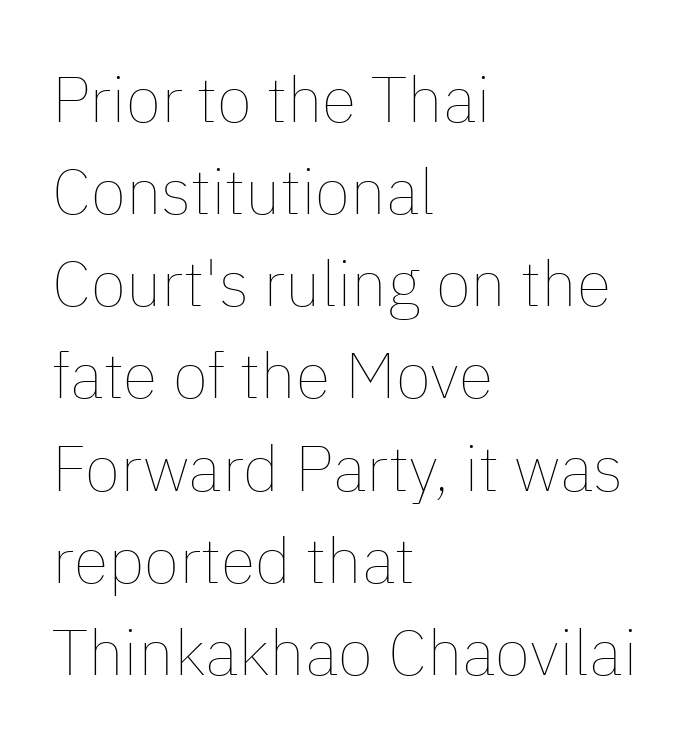
The image shows 64 px thin type, upright; set left-aligned, normal line spacing (1.44x), normal letter spacing, not underlined; low stroke contrast and a medium x-height.
